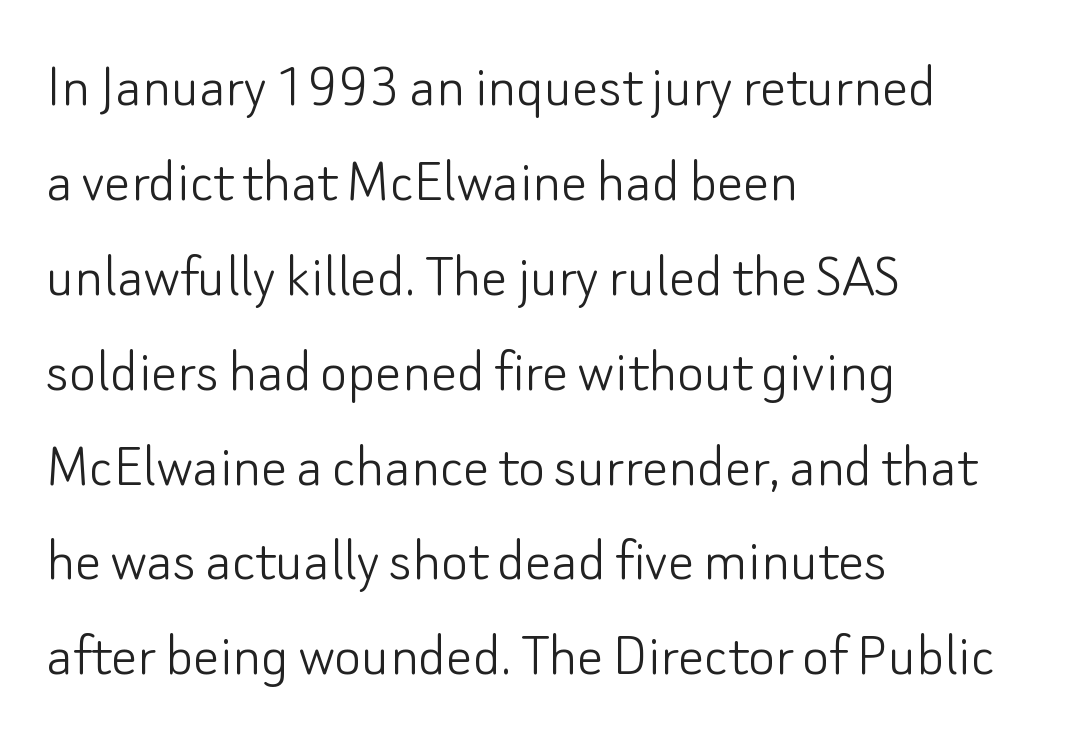
{"serif": "no", "italic": "no", "bold": "no", "weight": "light", "width": "normal", "stroke_contrast": "low", "x_height": "small", "monospaced": "no", "underline": "no", "align": "left", "line_spacing": "normal", "line_spacing_ratio": 1.46, "letter_spacing": "normal", "letter_spacing_em": 0.0, "glyph_px": 65}
